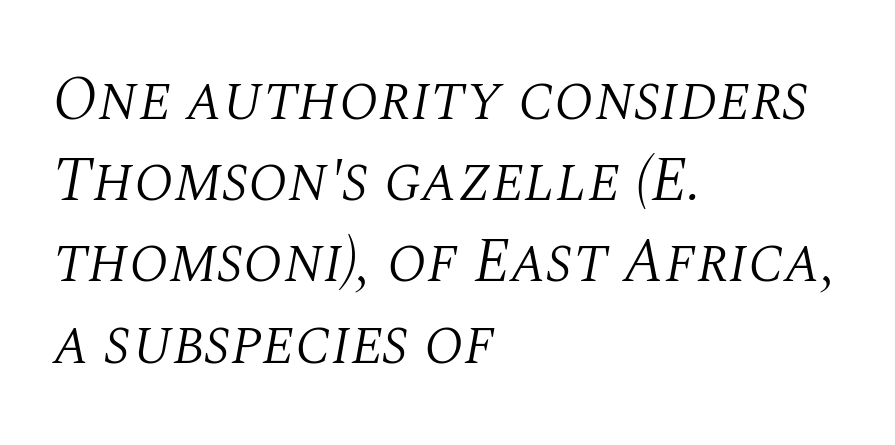
{"serif": "yes", "italic": "yes", "lean": "right", "slant_degrees": 10, "bold": "no", "weight": "light", "width": "normal", "stroke_contrast": "medium", "x_height": "large", "monospaced": "no", "underline": "no", "align": "left", "line_spacing": "normal", "line_spacing_ratio": 1.31, "letter_spacing": "normal", "letter_spacing_em": 0.0, "glyph_px": 62}
